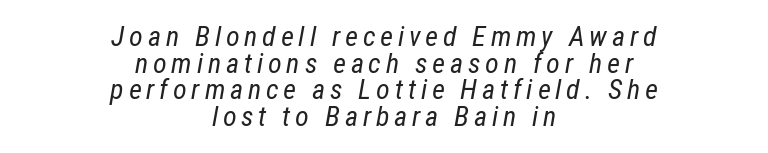
{"italic": "yes", "lean": "right", "slant_degrees": 12, "bold": "no", "weight": "regular", "width": "condensed", "stroke_contrast": "low", "x_height": "medium", "monospaced": "no", "underline": "no", "align": "center", "line_spacing": "tight", "line_spacing_ratio": 0.95, "glyph_px": 28}
